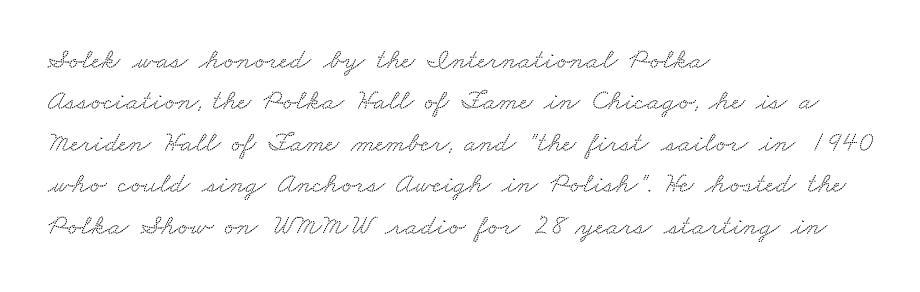
The image shows 29 px wide serif type; set left-aligned, normal line spacing (1.43x), normal letter spacing, not underlined; low stroke contrast and a small x-height.
